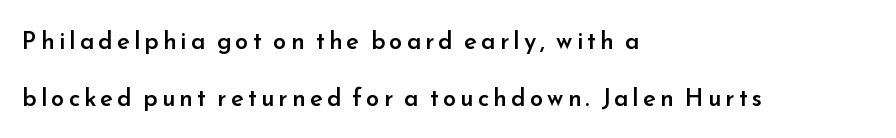
Q: Is the text bold? A: Semi-bold.
Q: Is the text italic (slanted)? A: No, it is upright.
Q: Is the text underlined? A: No.
Q: How is the paragraph aligned? A: Left-aligned.
Q: Is the spacing between lines tight, normal or loose? A: Loose.
